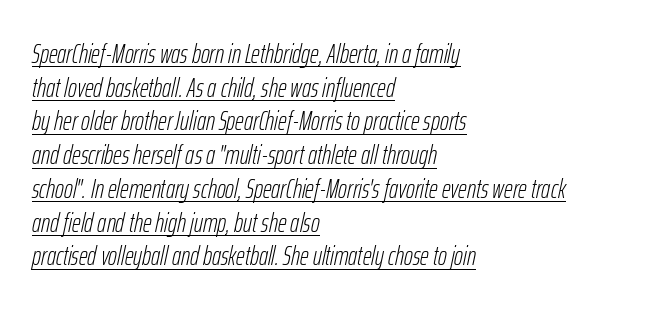
Q: Is the text bold? A: No.
Q: Is the text italic (slanted)? A: Yes, it leans right by about 12 degrees.
Q: Is the text underlined? A: Yes.
Q: How is the paragraph aligned? A: Left-aligned.
Q: Is the spacing between letters normal or unusually wide? A: Normal.
Q: Is the spacing between lines tight, normal or loose? A: Normal.
